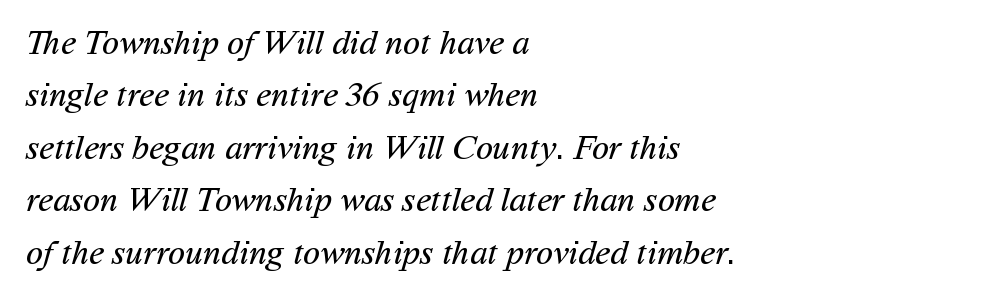
The image shows 35 px regular-weight sans-serif type; set left-aligned, normal line spacing (1.5x), normal letter spacing, not underlined; medium stroke contrast and a medium x-height.
